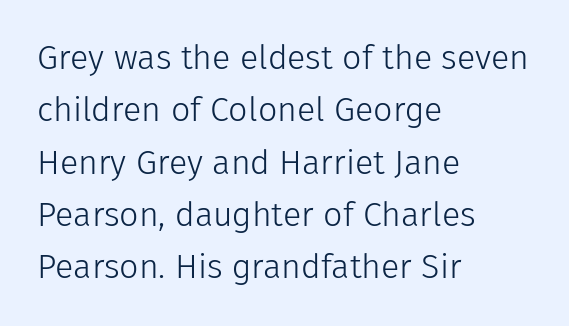
The image shows 34 px light sans-serif type, upright; set left-aligned, normal line spacing (1.54x), normal letter spacing, not underlined; low stroke contrast and a medium x-height.
